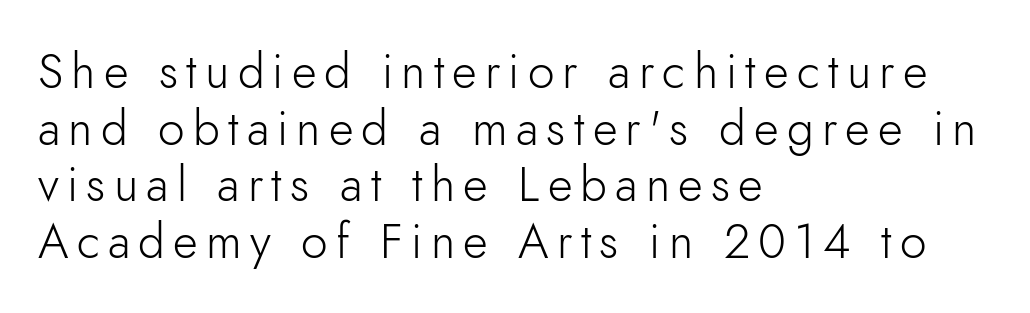
{"serif": "no", "italic": "no", "bold": "no", "weight": "light", "width": "normal", "stroke_contrast": "low", "x_height": "small", "monospaced": "no", "underline": "no", "align": "left", "line_spacing_ratio": 1.18, "glyph_px": 48}
